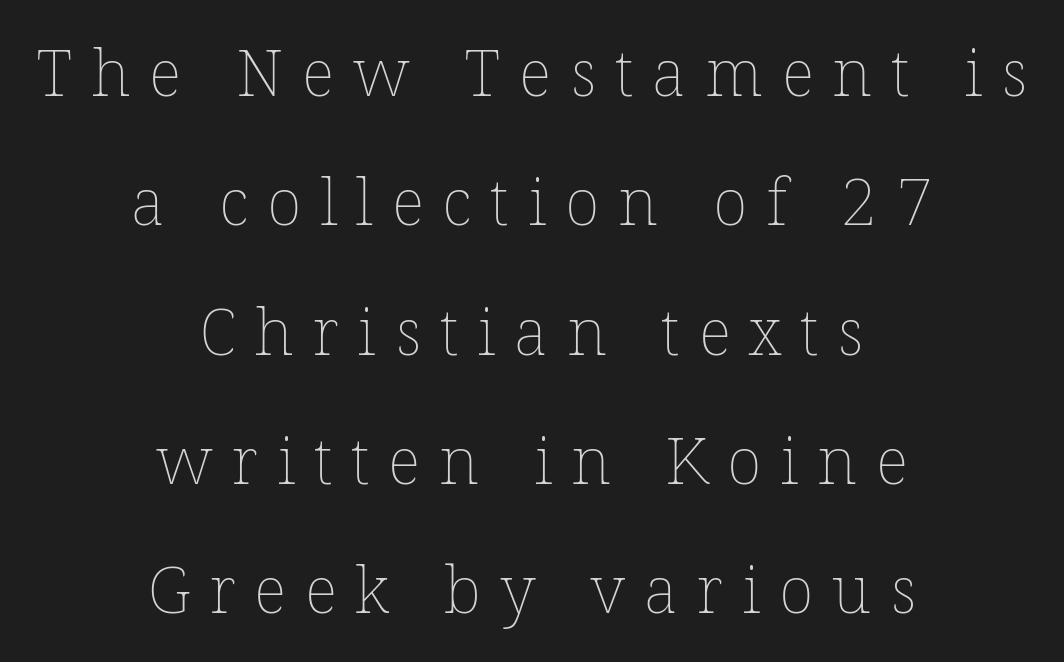
{"italic": "no", "bold": "no", "weight": "thin", "width": "normal", "stroke_contrast": "low", "x_height": "medium", "monospaced": "no", "underline": "no", "align": "center", "line_spacing": "loose", "line_spacing_ratio": 1.99, "letter_spacing": "wide", "letter_spacing_em": 0.29, "glyph_px": 65}
